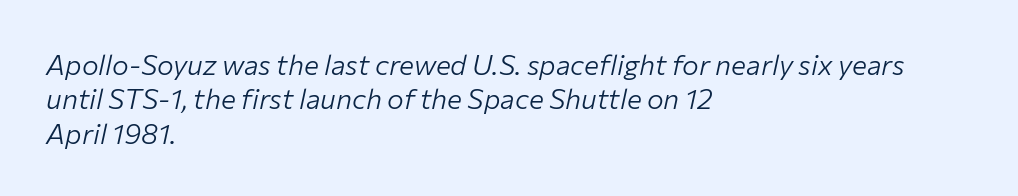
{"italic": "yes", "lean": "right", "slant_degrees": 12, "bold": "no", "weight": "light", "width": "normal", "stroke_contrast": "low", "x_height": "medium", "monospaced": "no", "underline": "no", "align": "left", "line_spacing_ratio": 1.23, "letter_spacing": "normal", "letter_spacing_em": 0.0, "glyph_px": 28}
